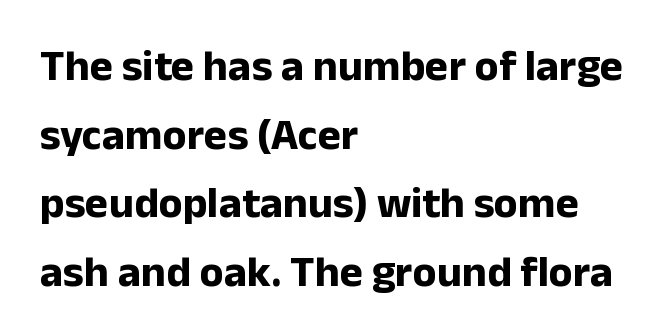
Q: Is the text bold? A: Yes.
Q: Is the text italic (slanted)? A: No, it is upright.
Q: Is the typeface a serif or a sans-serif typeface? A: Sans-serif.
Q: Is the text underlined? A: No.
Q: How is the paragraph aligned? A: Left-aligned.
Q: Is the spacing between letters normal or unusually wide? A: Normal.
Q: Is the spacing between lines tight, normal or loose? A: Normal.
Q: Width (condensed, normal, or wide)? A: Normal.
Q: Stroke contrast? A: Low.
Q: x-height? A: Medium.
Q: Monospaced? A: No.
